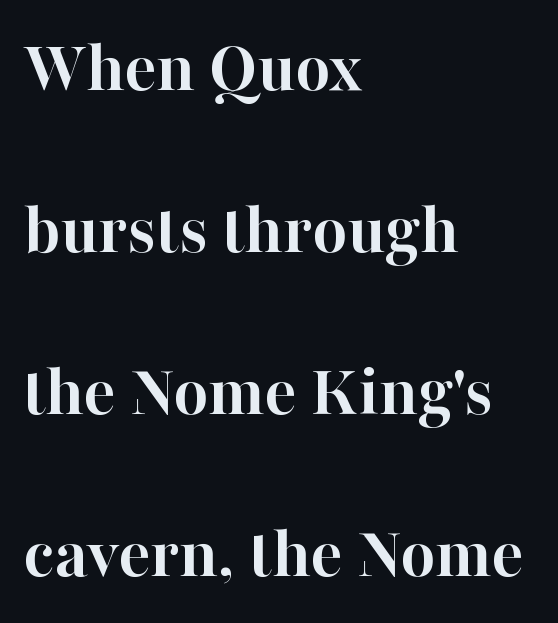
Heavy-handed strokes throughout: this text is bold. Short and long lines alike share a common starting point at left. The space directly below the letters is spotless. Do the characters align in a grid? No, the font is proportional. The text was rendered using a seriffed face with decorative stroke endings. Line spacing here is loose.
